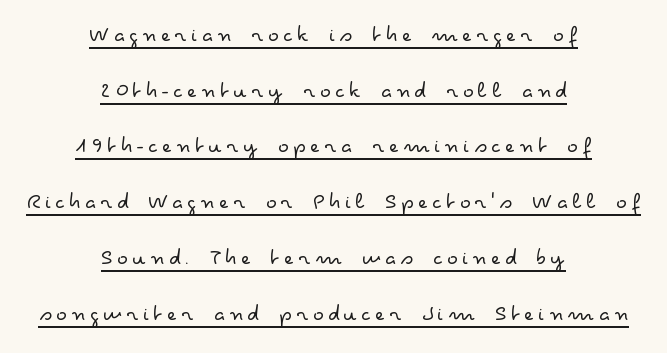
Q: Is the text bold? A: No.
Q: Is the text italic (slanted)? A: No, it is upright.
Q: Is the text underlined? A: Yes.
Q: How is the paragraph aligned? A: Centered.
Q: Is the spacing between lines tight, normal or loose? A: Loose.
